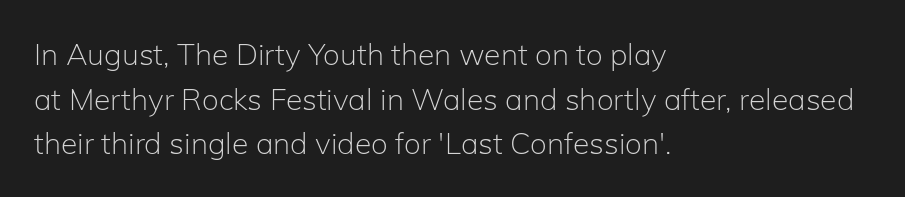
Q: Is the text bold? A: No.
Q: Is the text italic (slanted)? A: No, it is upright.
Q: Is the typeface a serif or a sans-serif typeface? A: Sans-serif.
Q: Is the text underlined? A: No.
Q: How is the paragraph aligned? A: Left-aligned.
Q: Is the spacing between letters normal or unusually wide? A: Normal.
Q: Is the spacing between lines tight, normal or loose? A: Normal.
Q: Width (condensed, normal, or wide)? A: Normal.
Q: Stroke contrast? A: Low.
Q: x-height? A: Medium.
Q: Monospaced? A: No.
